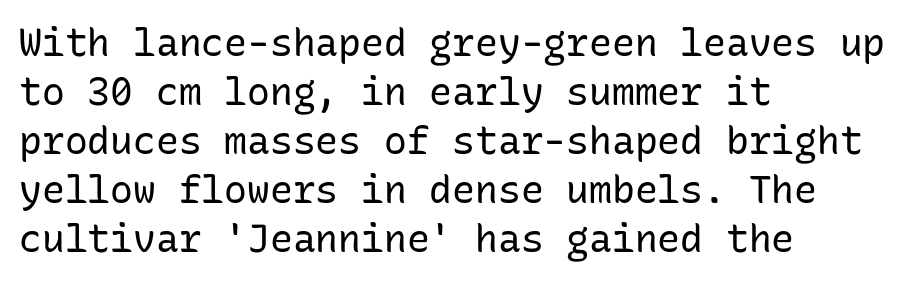
Visually the block forms a straight wall on the left and a jagged coastline on the right. Are there feet on the stems? There aren't — it's a sans. Nobody drew a line under any word here. Summary of weight: not heavy and not bold.
